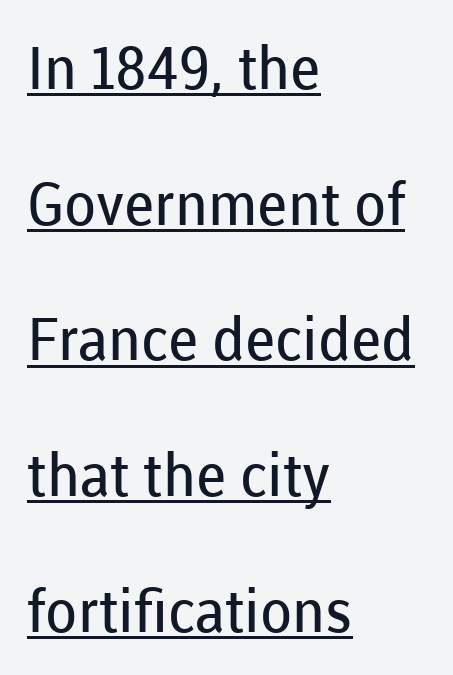
The image shows 59 px regular-weight sans-serif type, upright; set left-aligned, loose line spacing (2.3x), normal letter spacing, underlined; low stroke contrast and a medium x-height.
